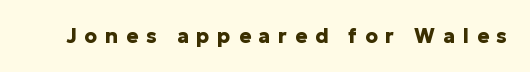
Words float on clear page, feet unadorned. The letters stand straight up with perfectly vertical stems. Strokes here are thick enough to call this a true bold. Does extra space separate the letters? Yes, quite a lot of it.
